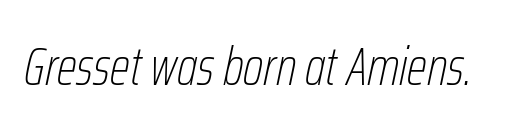
The image shows 53 px thin, condensed type, italic (leaning right); set normal letter spacing, not underlined; low stroke contrast and a medium x-height.
